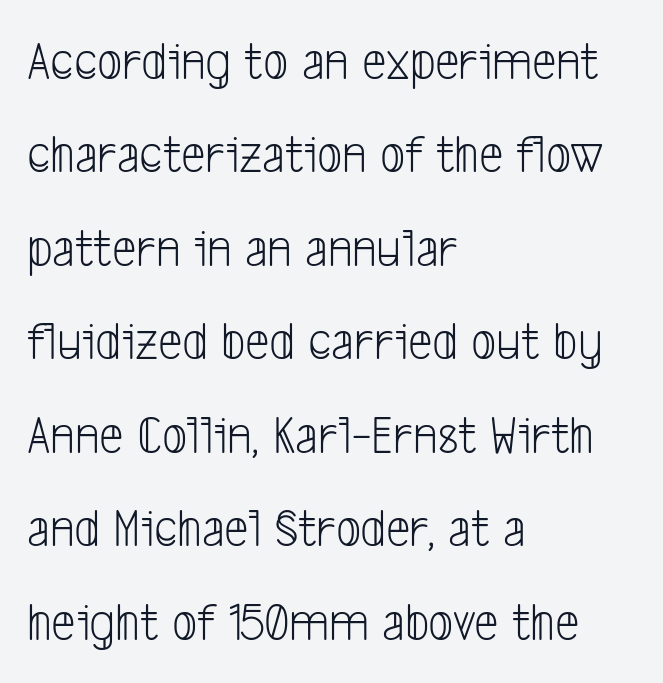
Q: Is the text bold? A: No.
Q: Is the typeface a serif or a sans-serif typeface? A: Sans-serif.
Q: Is the text underlined? A: No.
Q: How is the paragraph aligned? A: Left-aligned.
Q: Is the spacing between letters normal or unusually wide? A: Normal.
Q: Is the spacing between lines tight, normal or loose? A: Normal.
Q: Width (condensed, normal, or wide)? A: Condensed.
Q: Stroke contrast? A: Low.
Q: x-height? A: Medium.
Q: Monospaced? A: No.
